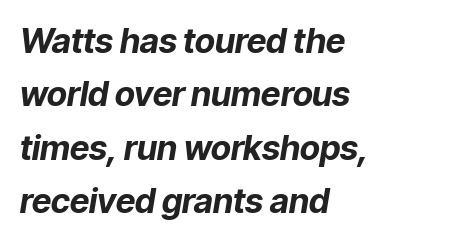
The image shows 34 px bold type, italic (leaning right); set left-aligned, normal line spacing (1.57x), normal letter spacing, not underlined; low stroke contrast and a medium x-height.
